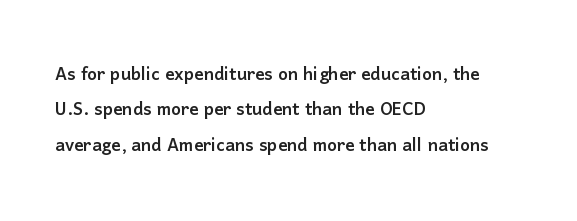
Nope, not italic — everything's standing straight. Words appear dense and cohesive because spacing is normal. The baseline area is clear. These lines sit exactly where default settings would place them. The compositor pushed each line to the left boundary.
